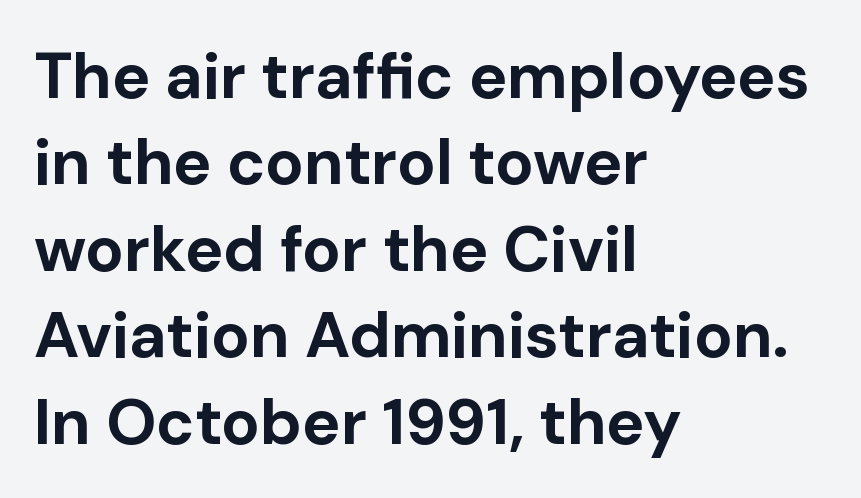
The image shows 64 px bold sans-serif type, upright; set left-aligned, normal line spacing (1.35x), normal letter spacing, not underlined; low stroke contrast and a medium x-height.
